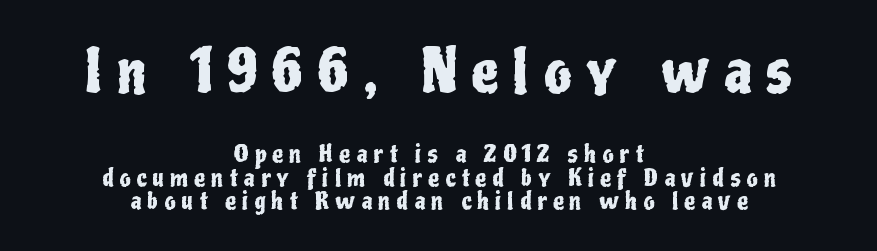
Q: Is the text italic (slanted)? A: No, it is upright.
Q: Is the typeface a serif or a sans-serif typeface? A: Sans-serif.
Q: Is the text underlined? A: No.
Q: How is the paragraph aligned? A: Centered.
Q: Is the spacing between letters normal or unusually wide? A: Unusually wide.
Q: Is the spacing between lines tight, normal or loose? A: Tight.
Q: Which block of text is set in a larger size, the first (top) or the second (bottom)? A: The first (top) one.
Q: Width (condensed, normal, or wide)? A: Condensed.
Q: Stroke contrast? A: Low.
Q: x-height? A: Medium.
Q: Monospaced? A: No.
